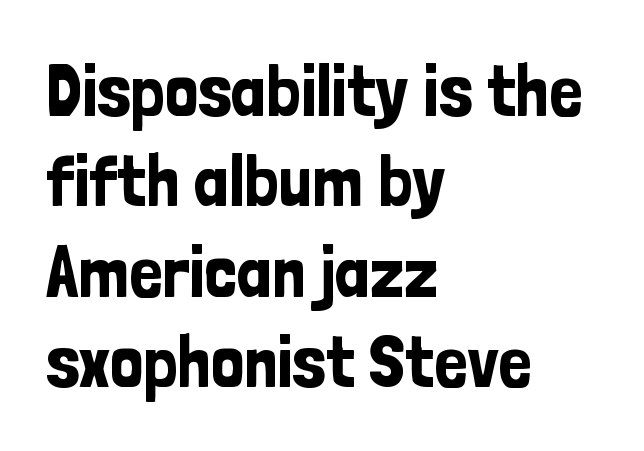
The font's upright variant was chosen for this text. This is sans-serif lettering, the kind often seen on screens and signage. This sample is left-justified, so line endings fall wherever the words run out. In terms of letterspacing, this is plain default setting.
